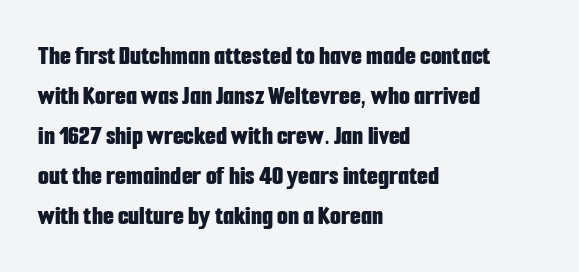
{"serif": "no", "italic": "no", "bold": "yes", "weight": "bold", "width": "condensed", "stroke_contrast": "low", "x_height": "medium", "monospaced": "no", "underline": "no", "align": "left", "line_spacing": "normal", "line_spacing_ratio": 1.43, "letter_spacing": "normal", "letter_spacing_em": 0.0, "glyph_px": 28}
